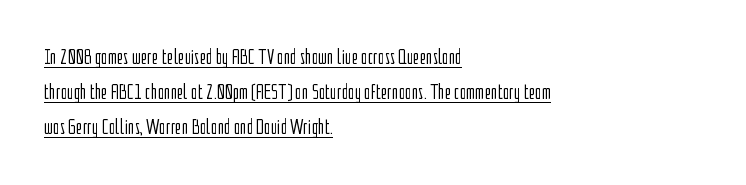
Q: Is the text bold? A: No.
Q: Is the text italic (slanted)? A: No, it is upright.
Q: Is the text underlined? A: Yes.
Q: How is the paragraph aligned? A: Left-aligned.
Q: Is the spacing between letters normal or unusually wide? A: Normal.
Q: Is the spacing between lines tight, normal or loose? A: Normal.
